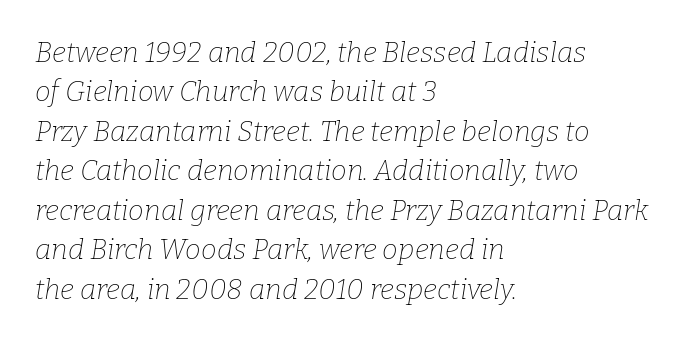
Q: Is the text bold? A: No.
Q: Is the text italic (slanted)? A: Yes, it leans right by about 9 degrees.
Q: Is the typeface a serif or a sans-serif typeface? A: Serif.
Q: Is the text underlined? A: No.
Q: How is the paragraph aligned? A: Left-aligned.
Q: Is the spacing between letters normal or unusually wide? A: Normal.
Q: Is the spacing between lines tight, normal or loose? A: Normal.
Q: Width (condensed, normal, or wide)? A: Normal.
Q: Stroke contrast? A: Low.
Q: x-height? A: Medium.
Q: Monospaced? A: No.
